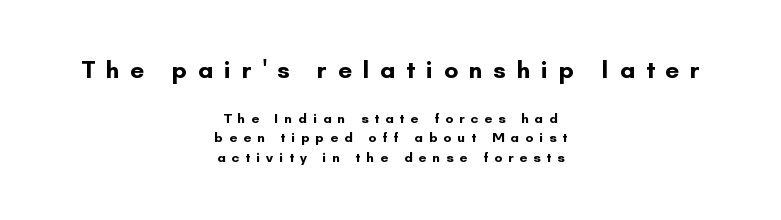
Q: Is the text bold? A: Yes.
Q: Is the text italic (slanted)? A: No, it is upright.
Q: Is the text underlined? A: No.
Q: How is the paragraph aligned? A: Centered.
Q: Is the spacing between letters normal or unusually wide? A: Unusually wide.
Q: Is the spacing between lines tight, normal or loose? A: Normal.
Q: Which block of text is set in a larger size, the first (top) or the second (bottom)? A: The first (top) one.
